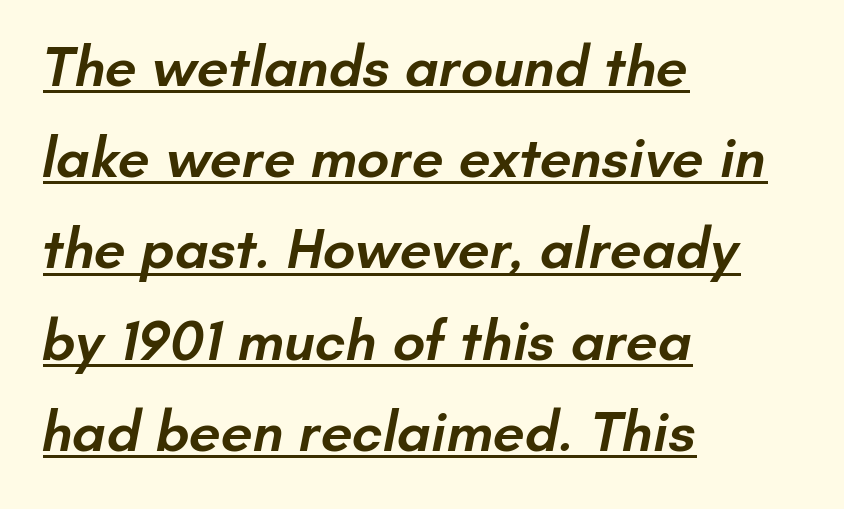
Q: Is the text bold? A: Semi-bold.
Q: Is the typeface a serif or a sans-serif typeface? A: Sans-serif.
Q: Is the text underlined? A: Yes.
Q: How is the paragraph aligned? A: Left-aligned.
Q: Is the spacing between letters normal or unusually wide? A: Normal.
Q: Is the spacing between lines tight, normal or loose? A: Normal.
Q: Width (condensed, normal, or wide)? A: Normal.
Q: Stroke contrast? A: Low.
Q: x-height? A: Small.
Q: Monospaced? A: No.
